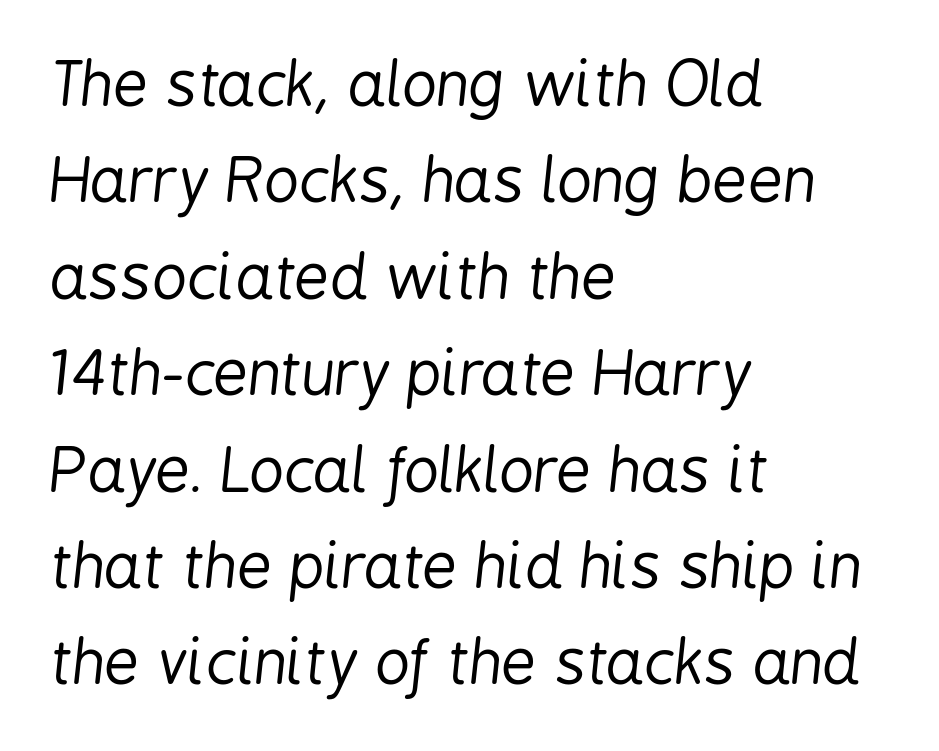
The image shows 61 px regular-weight, condensed type, italic (leaning right); set left-aligned, normal line spacing (1.58x), normal letter spacing, not underlined; low stroke contrast and a medium x-height.
